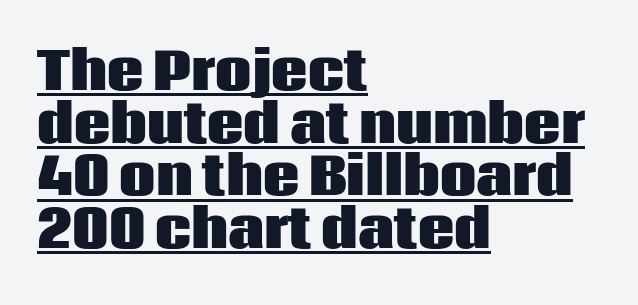
Leading: reduced. Note the varied advance widths — an 'i' is clearly narrower than an 'm'. How heavy is the stroke? Heavy — this is a bold. The horizontal fit of the characters is conventional and even. A rule runs beneath these lines of type. In terms of posture, this sample is upright.
